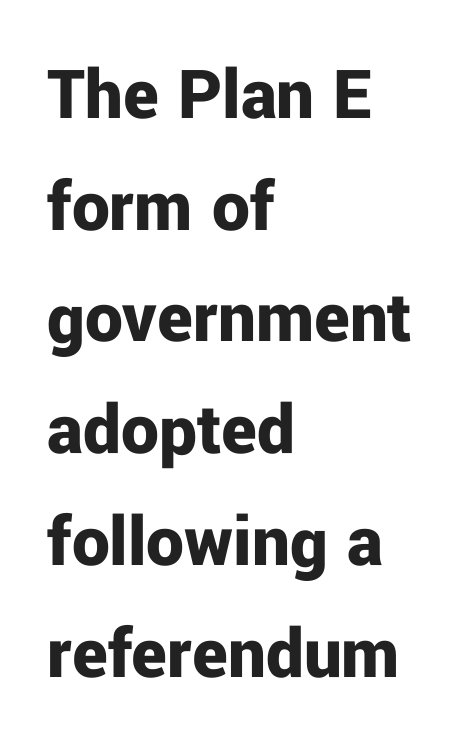
Q: Is the text bold? A: Yes.
Q: Is the text italic (slanted)? A: No, it is upright.
Q: Is the typeface a serif or a sans-serif typeface? A: Sans-serif.
Q: Is the text underlined? A: No.
Q: How is the paragraph aligned? A: Left-aligned.
Q: Is the spacing between letters normal or unusually wide? A: Normal.
Q: Is the spacing between lines tight, normal or loose? A: Normal.
Q: Width (condensed, normal, or wide)? A: Normal.
Q: Stroke contrast? A: Low.
Q: x-height? A: Medium.
Q: Monospaced? A: No.
